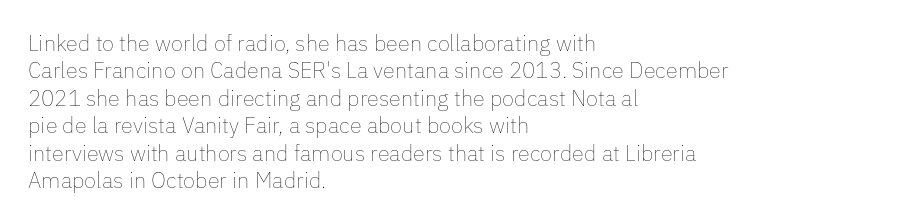
Counters stay open thanks to moderate or lighter strokes. All the whitespace from short lines collects on the right. Normally led — the rows are evenly, conventionally spaced. The glyphs are unaccompanied by any horizontal stroke below them.
